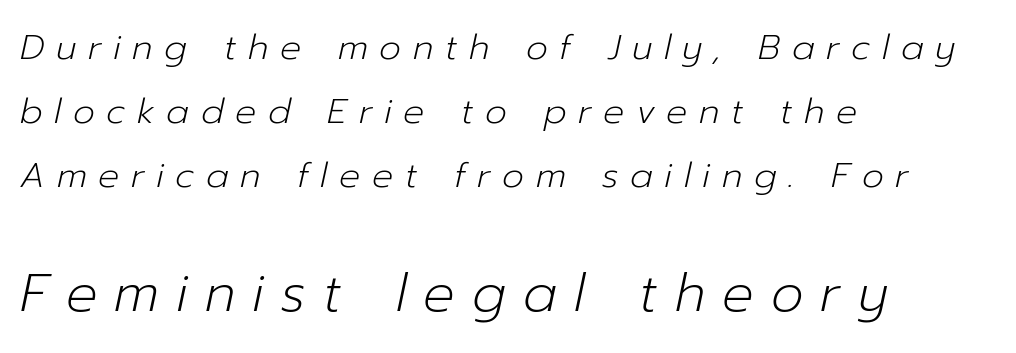
Is the type slanted? Yes — the strokes lean at a clear angle. The gap between lines stays unmarked. The cut favours lightness, reaching ordinary text weight at its darkest. What stands out about the letter spacing? Its width — letters are far apart.
